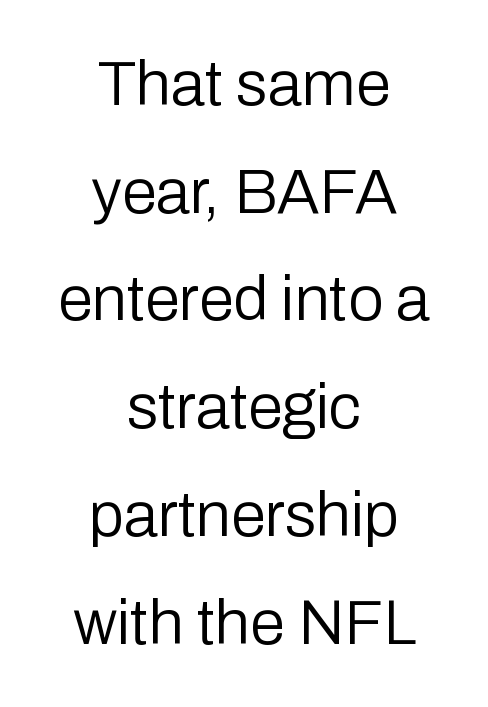
{"serif": "no", "italic": "no", "bold": "no", "weight": "regular", "width": "normal", "stroke_contrast": "low", "x_height": "medium", "monospaced": "no", "underline": "no", "align": "center", "line_spacing_ratio": 1.71, "letter_spacing": "normal", "letter_spacing_em": 0.0, "glyph_px": 63}
